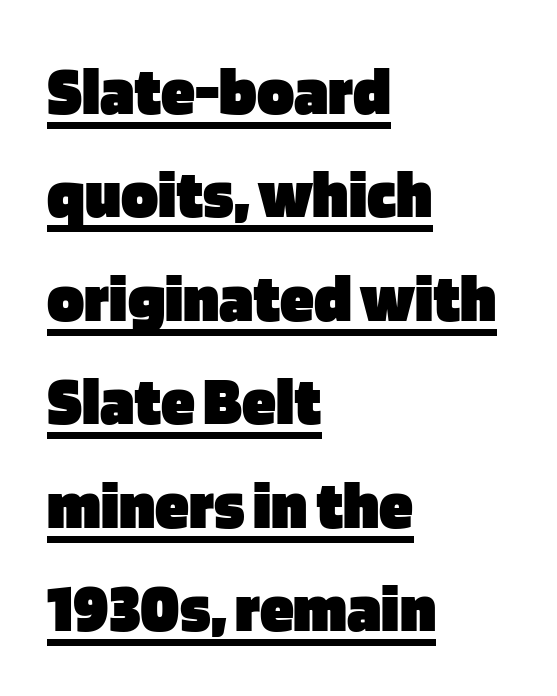
The image shows 69 px heavy sans-serif type, upright; set left-aligned, normal line spacing (1.5x), normal letter spacing, underlined; low stroke contrast and a large x-height.
